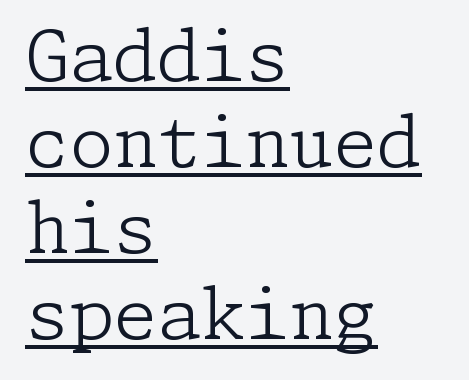
Q: Is the text bold? A: No.
Q: Is the text italic (slanted)? A: No, it is upright.
Q: Is the typeface a serif or a sans-serif typeface? A: Serif.
Q: Is the text underlined? A: Yes.
Q: How is the paragraph aligned? A: Left-aligned.
Q: Is the spacing between letters normal or unusually wide? A: Normal.
Q: Width (condensed, normal, or wide)? A: Normal.
Q: Stroke contrast? A: Low.
Q: x-height? A: Medium.
